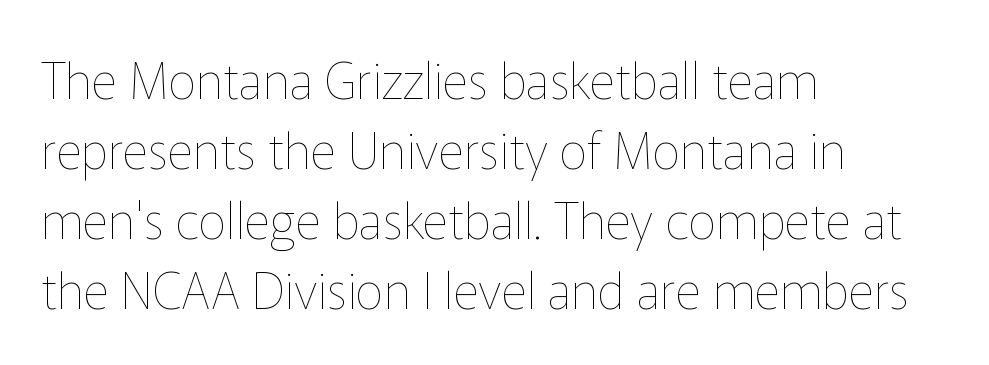
No italicization has been applied; the sample stays upright. Normally led — the rows are evenly, conventionally spaced. Between one letter and the next there's only the usual sliver of space. Any mark beneath the type? The region is blank. The letterforms sit at book weight or below.
